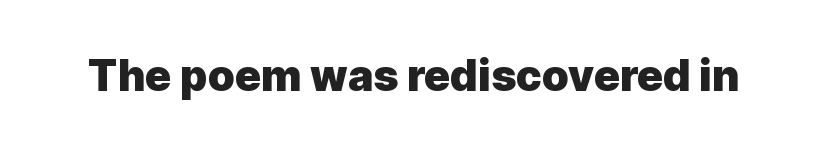
The image shows 43 px heavy sans-serif type, upright; set normal letter spacing, not underlined; a medium x-height.
